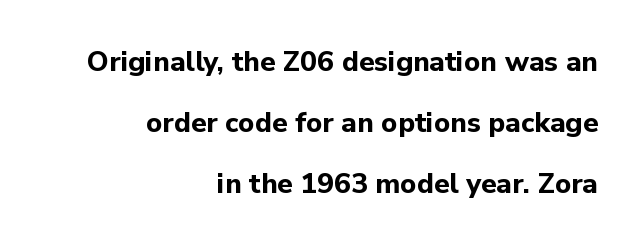
{"serif": "no", "italic": "no", "bold": "yes", "weight": "bold", "width": "normal", "stroke_contrast": "low", "x_height": "medium", "monospaced": "no", "underline": "no", "align": "right", "line_spacing": "loose", "line_spacing_ratio": 2.17, "letter_spacing": "normal", "letter_spacing_em": 0.0, "glyph_px": 28}
